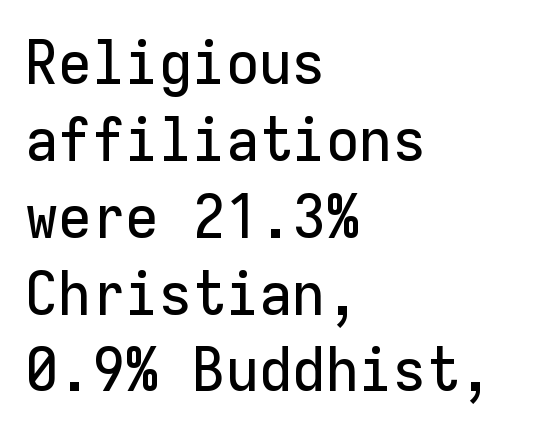
The designer left line spacing at the default. Rule under the text: the space is simply empty. The text was rendered using a sans face with plain stroke endings. Reading down the block, your eye returns to a fixed left position each line.
